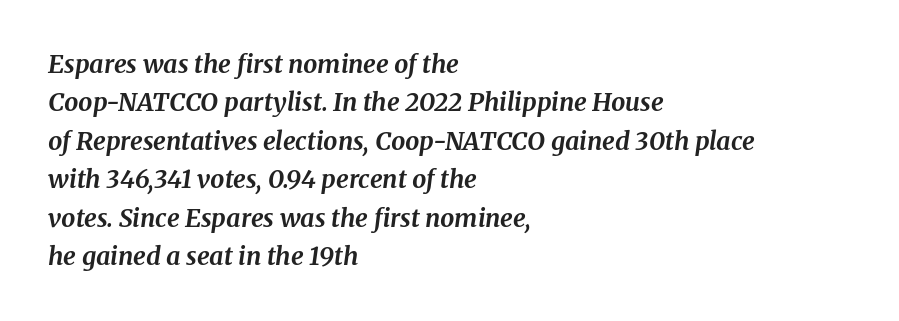
{"italic": "yes", "lean": "right", "slant_degrees": 8, "bold": "yes", "underline": "no", "align": "left", "line_spacing": "normal", "line_spacing_ratio": 1.54, "letter_spacing": "normal", "letter_spacing_em": 0.0, "glyph_px": 25}
